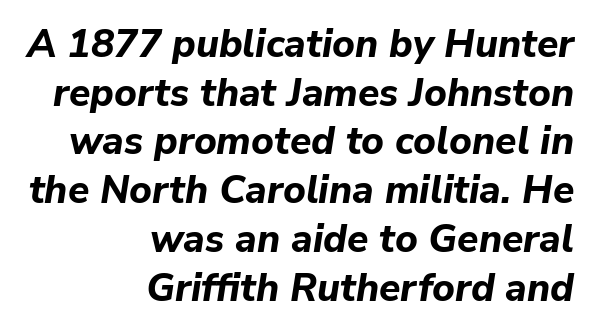
The face used here is rendered with its standard letterfit. Looks like regular typesetting: each glyph gets only the width it needs. In terms of weight, the rendering is a true, heavy bold. Casual observation: everything's shoved over to the right. Quick note: interline space is typical. The space beneath each line is pristine and unruled.
